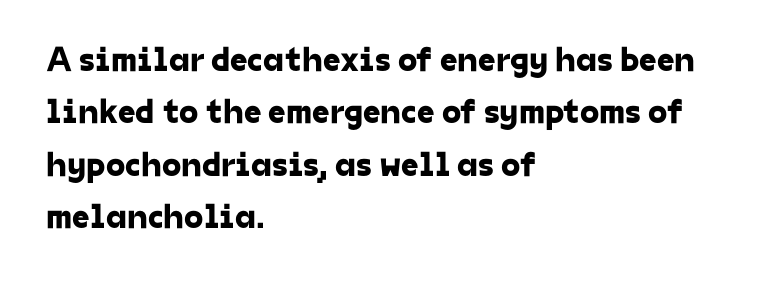
Q: Is the typeface a serif or a sans-serif typeface? A: Sans-serif.
Q: Is the text underlined? A: No.
Q: How is the paragraph aligned? A: Left-aligned.
Q: Is the spacing between letters normal or unusually wide? A: Normal.
Q: Is the spacing between lines tight, normal or loose? A: Normal.
Q: Width (condensed, normal, or wide)? A: Normal.
Q: Stroke contrast? A: Low.
Q: x-height? A: Medium.
Q: Monospaced? A: No.
